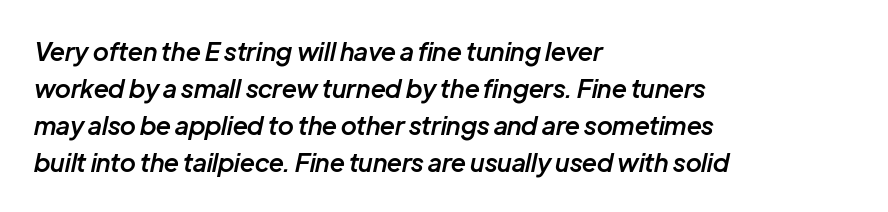
{"italic": "yes", "lean": "right", "slant_degrees": 12, "bold": "semi", "underline": "no", "align": "left", "line_spacing": "normal", "line_spacing_ratio": 1.48, "letter_spacing": "normal", "letter_spacing_em": 0.0, "glyph_px": 25}
